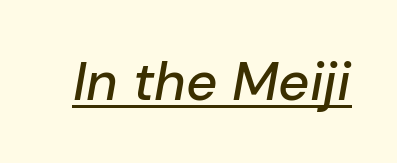
Q: Is the text italic (slanted)? A: Yes, it leans right by about 10 degrees.
Q: Is the text underlined? A: Yes.
Q: Is the spacing between letters normal or unusually wide? A: Normal.
Q: Width (condensed, normal, or wide)? A: Normal.
Q: Stroke contrast? A: Low.
Q: x-height? A: Medium.
Q: Monospaced? A: No.
